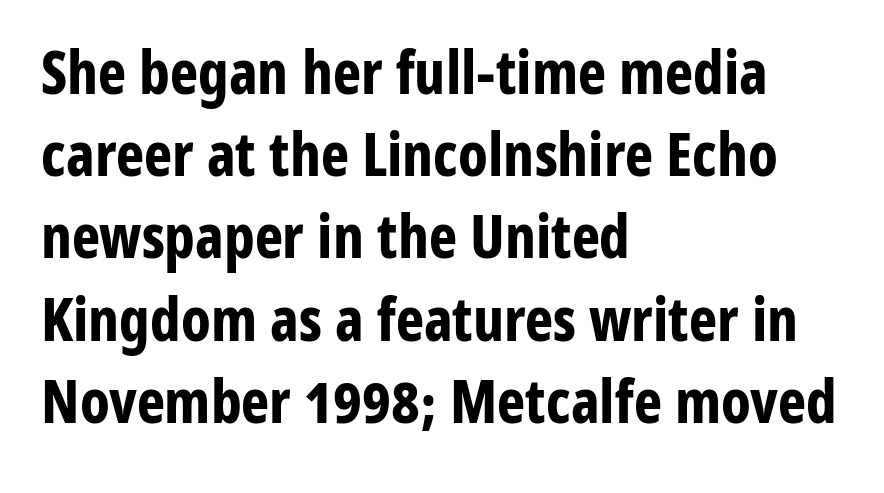
{"serif": "no", "italic": "no", "bold": "yes", "weight": "bold", "width": "condensed", "stroke_contrast": "low", "x_height": "medium", "monospaced": "no", "underline": "no", "align": "left", "line_spacing": "normal", "line_spacing_ratio": 1.37, "letter_spacing": "normal", "letter_spacing_em": 0.0, "glyph_px": 60}
